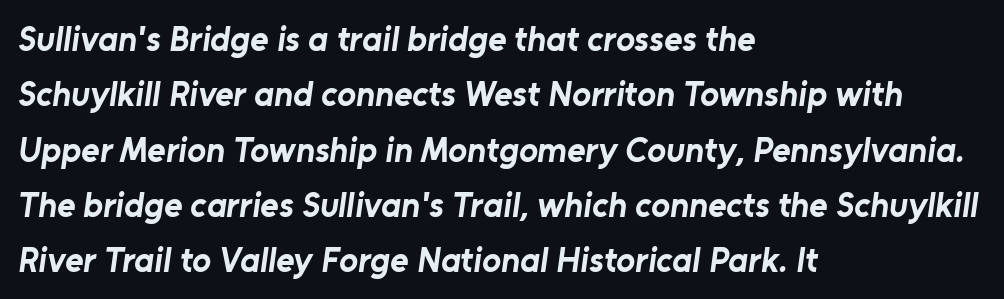
Proportional: the letters do not fall into vertical columns. The space directly below the letters is spotless. To sum up the face: it is a sans, with no serifs. The compositor pushed each line to the left boundary. The glyphs have the mass of a bold cut.
